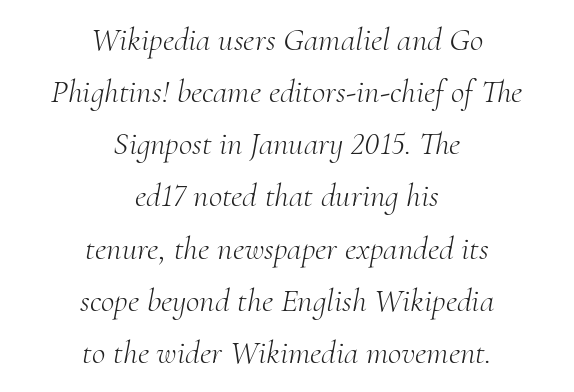
{"serif": "yes", "italic": "yes", "lean": "right", "slant_degrees": 10, "bold": "no", "weight": "light", "width": "normal", "stroke_contrast": "medium", "x_height": "small", "monospaced": "no", "underline": "no", "align": "center", "line_spacing": "normal", "line_spacing_ratio": 1.58, "letter_spacing": "normal", "letter_spacing_em": 0.0, "glyph_px": 33}
